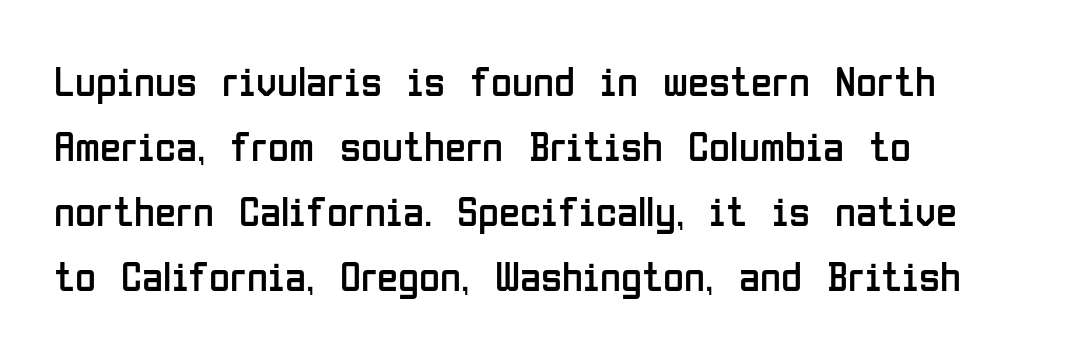
You could call the tracking neutral — neither tight nor loose. The foot of each line stays bare and open. Each line starts at the same left margin while the right side varies. Ink coverage per letter is moderate at most. Proportional: the letters do not fall into vertical columns.
